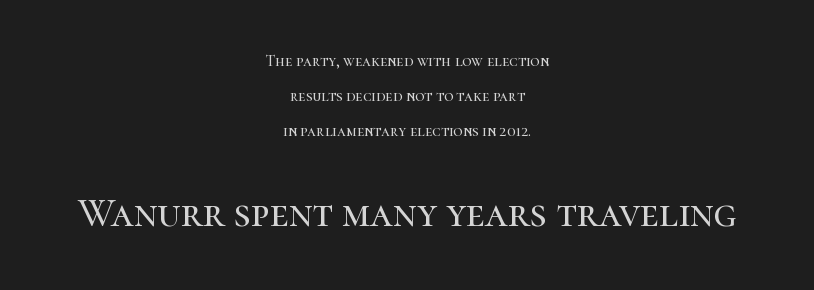
Horizontal bands of white between lines are thick stripes. The passage shown is not underscored anywhere. Spacing between characters is what you'd get straight out of the box. You can tell it's not italic because the verticals are truly vertical.
